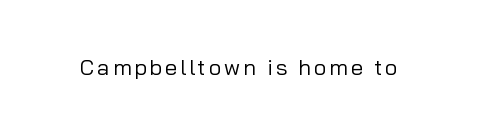
The image shows 22 px text type, upright; set not underlined.
